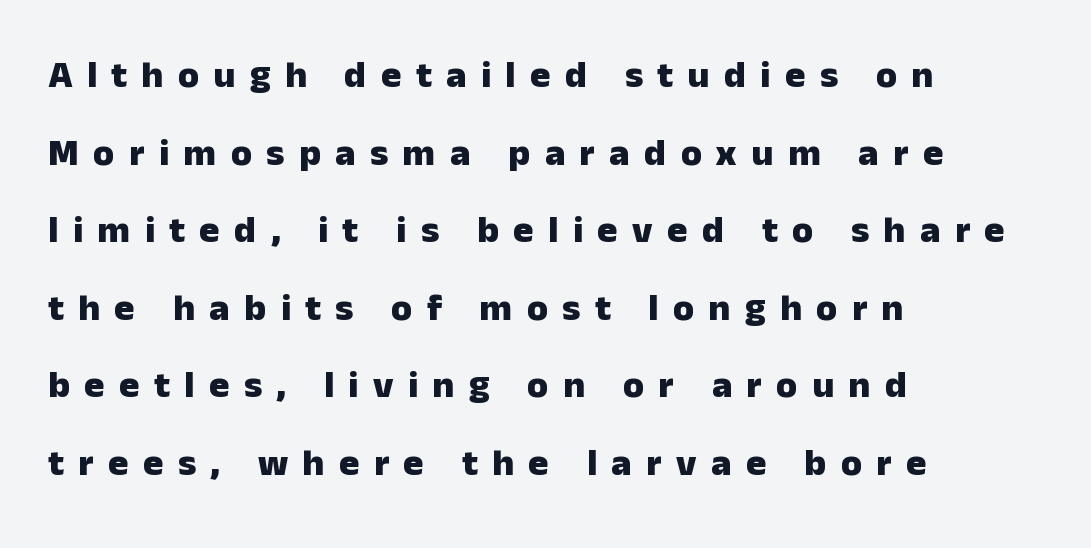
The image shows 38 px heavy sans-serif type, upright; set left-aligned, loose line spacing (2.04x), unusually wide letter spacing (+0.38 em), not underlined; low stroke contrast and a medium x-height.
